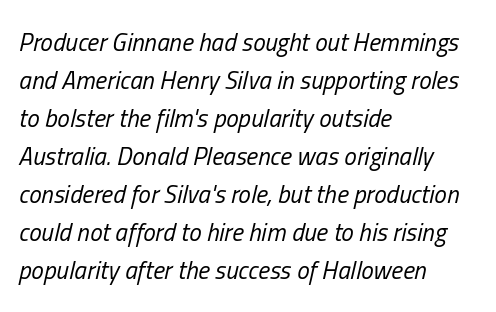
{"italic": "yes", "lean": "right", "slant_degrees": 13, "bold": "no", "underline": "no", "align": "left", "line_spacing": "normal", "line_spacing_ratio": 1.52, "letter_spacing": "normal", "letter_spacing_em": 0.0, "glyph_px": 25}
